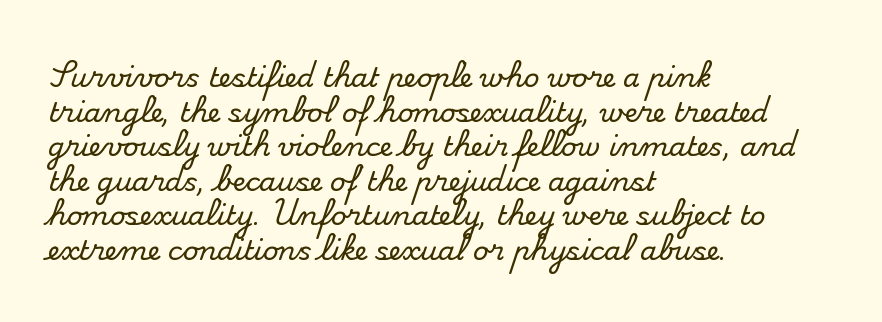
You could call the tracking neutral — neither tight nor loose. Interline gaps are of average width in this sample. The zone under the glyphs is completely vacant. A classic flush-left, rag-right setting is used for this passage.
